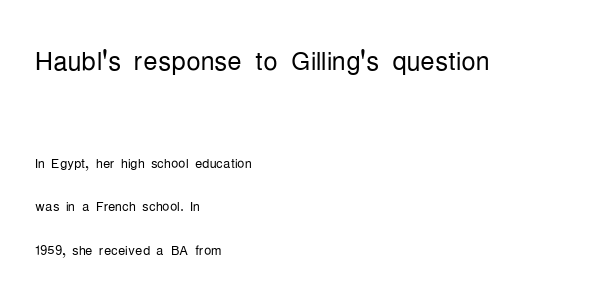
{"serif": "no", "italic": "no", "bold": "no", "weight": "light", "width": "condensed", "stroke_contrast": "low", "x_height": "medium", "monospaced": "no", "underline": "no", "align": "left", "line_spacing": "loose", "line_spacing_ratio": 2.4, "letter_spacing": "normal", "letter_spacing_em": 0.0, "larger_block": "first", "size_ratio": 2.0, "glyph_px": 36}
